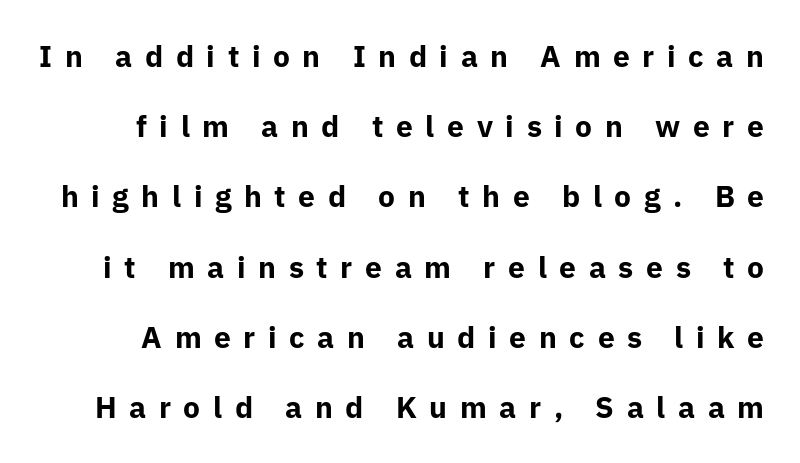
Ascenders rise straight up at ninety degrees. The characters look thick and weighty, a clear bold. Is this a fixed-width face? No — the glyphs have proportional, varying widths. The gaps between neighbouring characters are conspicuously large.
